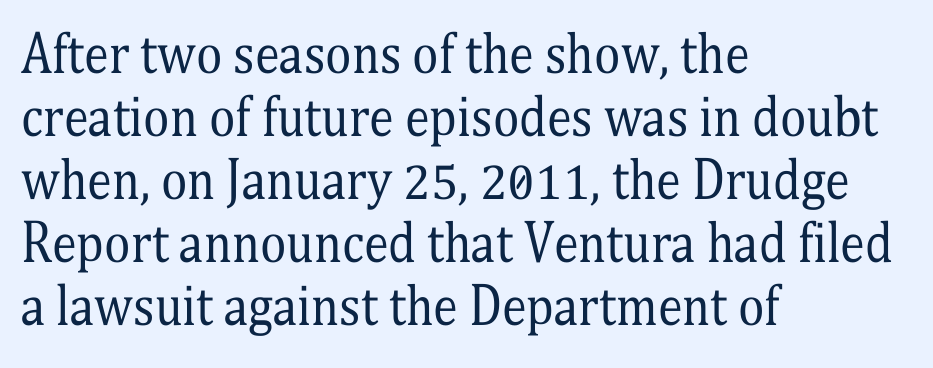
Each letter keeps its own natural width here, so spacing adapts to shape. In terms of leading, this rendering sits right in the middle. A serif font was chosen for this passage. The type sits square on the baseline with zero lean. Nothing unusual about the tracking: characters are spaced as the font intends. Decoration check: the copy has no underline.
